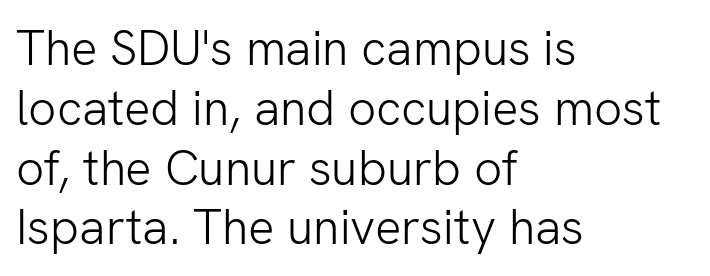
The image shows 49 px light sans-serif type, upright; set left-aligned, line spacing 1.22x, normal letter spacing, not underlined; low stroke contrast and a medium x-height.
